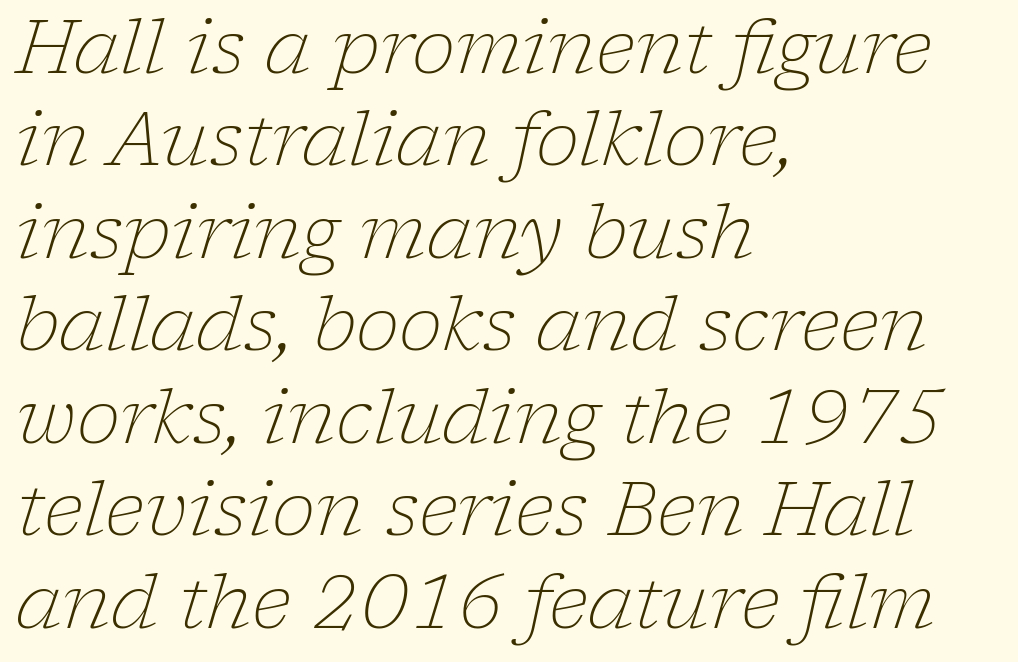
The image shows 74 px light serif type, italic (leaning right); set left-aligned, normal line spacing (1.25x), normal letter spacing, not underlined; low stroke contrast and a medium x-height.
